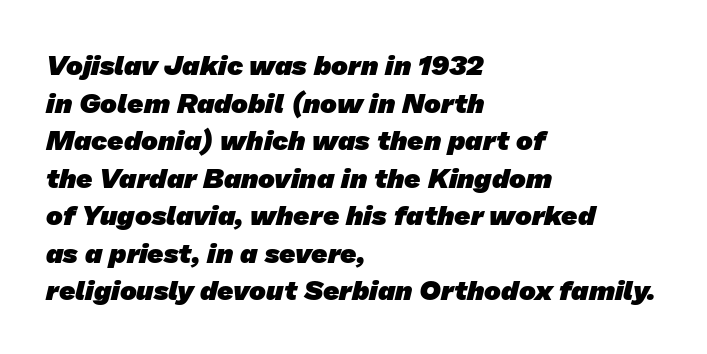
Q: Is the text bold? A: Yes.
Q: Is the typeface a serif or a sans-serif typeface? A: Sans-serif.
Q: Is the text underlined? A: No.
Q: How is the paragraph aligned? A: Left-aligned.
Q: Is the spacing between letters normal or unusually wide? A: Normal.
Q: Is the spacing between lines tight, normal or loose? A: Normal.
Q: Width (condensed, normal, or wide)? A: Normal.
Q: Stroke contrast? A: Low.
Q: x-height? A: Medium.
Q: Monospaced? A: No.
